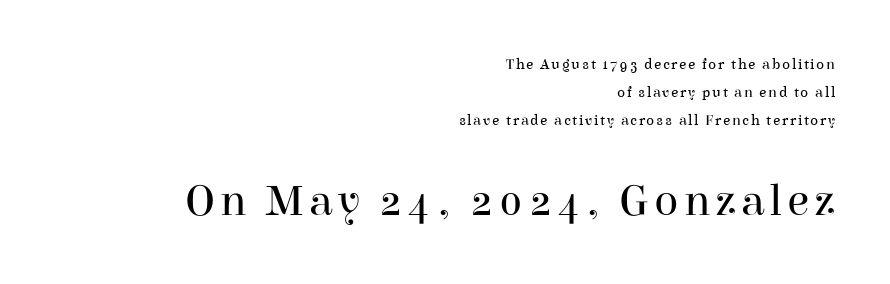
The image shows 45 px regular-weight serif type, upright; set right-aligned, line spacing 1.87x, not underlined; the second (bottom) block is 3.0x larger; high stroke contrast and a medium x-height.
